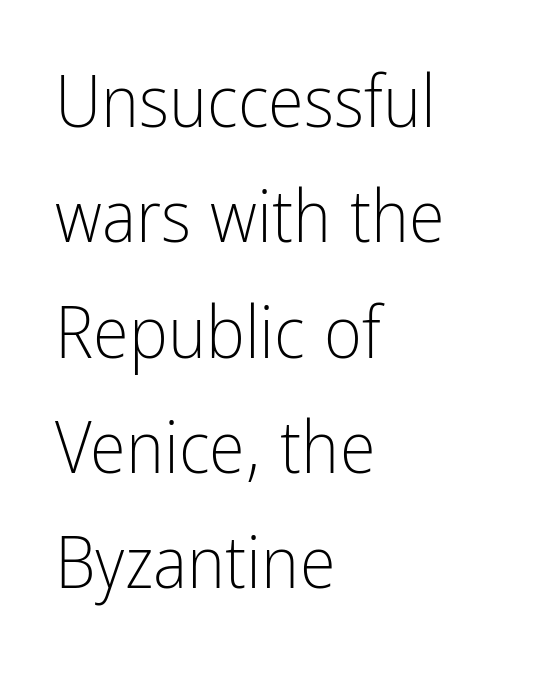
Q: Is the text bold? A: No.
Q: Is the text italic (slanted)? A: No, it is upright.
Q: Is the typeface a serif or a sans-serif typeface? A: Sans-serif.
Q: Is the text underlined? A: No.
Q: How is the paragraph aligned? A: Left-aligned.
Q: Is the spacing between letters normal or unusually wide? A: Normal.
Q: Is the spacing between lines tight, normal or loose? A: Normal.
Q: Width (condensed, normal, or wide)? A: Condensed.
Q: Stroke contrast? A: Low.
Q: x-height? A: Medium.
Q: Monospaced? A: No.
